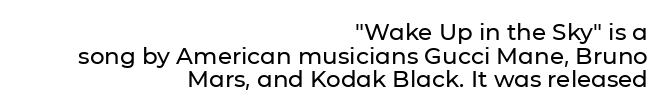
{"italic": "no", "underline": "no", "align": "right", "line_spacing": "tight", "line_spacing_ratio": 1.03, "letter_spacing": "normal", "letter_spacing_em": 0.0, "glyph_px": 23}
